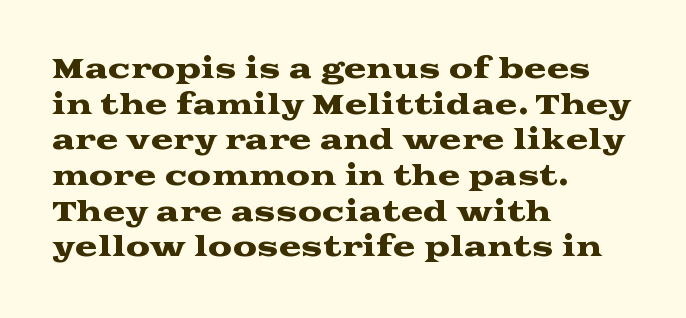
Line spacing here is normal. In terms of posture, this sample is upright. A bare baseline throughout the passage. Does the copy run flush right? No — it runs flush left. You could call the tracking neutral — neither tight nor loose.
